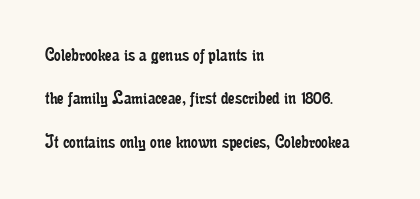
Q: Is the text bold? A: No.
Q: Is the text italic (slanted)? A: No, it is upright.
Q: Is the text underlined? A: No.
Q: How is the paragraph aligned? A: Left-aligned.
Q: Is the spacing between letters normal or unusually wide? A: Normal.
Q: Is the spacing between lines tight, normal or loose? A: Loose.
